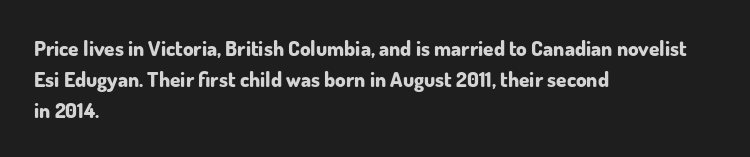
Q: Is the text bold? A: Yes.
Q: Is the text italic (slanted)? A: No, it is upright.
Q: Is the text underlined? A: No.
Q: How is the paragraph aligned? A: Left-aligned.
Q: Is the spacing between letters normal or unusually wide? A: Normal.
Q: Is the spacing between lines tight, normal or loose? A: Normal.
